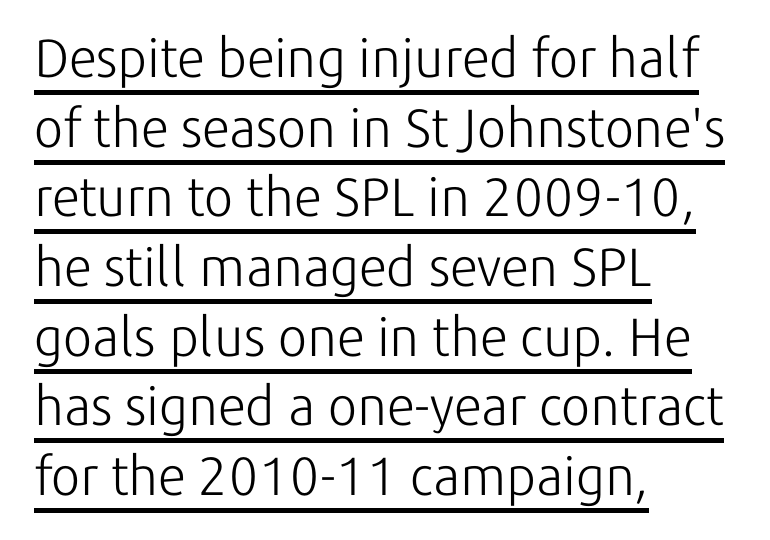
Italic: no, the glyphs are upright roman. Stroke mass is kept to a normal reading level or below. Compared with undecorated copy, this sample adds a rule below the words. A typesetter would call this proportional, since set widths differ per character.
